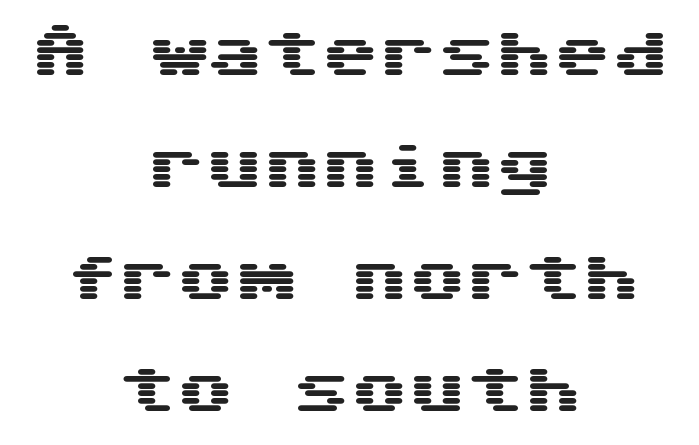
The image shows 58 px wide sans-serif type, upright, monospaced; set centered, loose line spacing (1.93x), normal letter spacing, not underlined; medium stroke contrast and a medium x-height.
